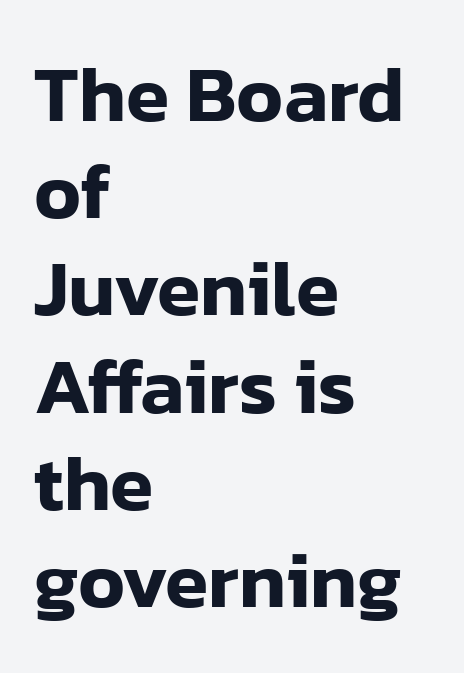
Q: Is the text italic (slanted)? A: No, it is upright.
Q: Is the typeface a serif or a sans-serif typeface? A: Sans-serif.
Q: Is the text underlined? A: No.
Q: How is the paragraph aligned? A: Left-aligned.
Q: Is the spacing between letters normal or unusually wide? A: Normal.
Q: Width (condensed, normal, or wide)? A: Normal.
Q: Stroke contrast? A: Low.
Q: x-height? A: Medium.
Q: Monospaced? A: No.
